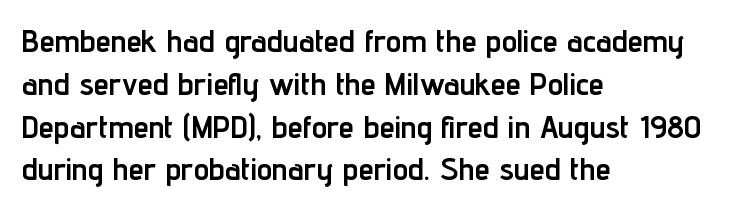
Q: Is the text bold? A: Yes.
Q: Is the text italic (slanted)? A: No, it is upright.
Q: Is the typeface a serif or a sans-serif typeface? A: Sans-serif.
Q: Is the text underlined? A: No.
Q: How is the paragraph aligned? A: Left-aligned.
Q: Is the spacing between letters normal or unusually wide? A: Normal.
Q: Is the spacing between lines tight, normal or loose? A: Normal.
Q: Width (condensed, normal, or wide)? A: Condensed.
Q: Stroke contrast? A: Low.
Q: x-height? A: Medium.
Q: Monospaced? A: No.
